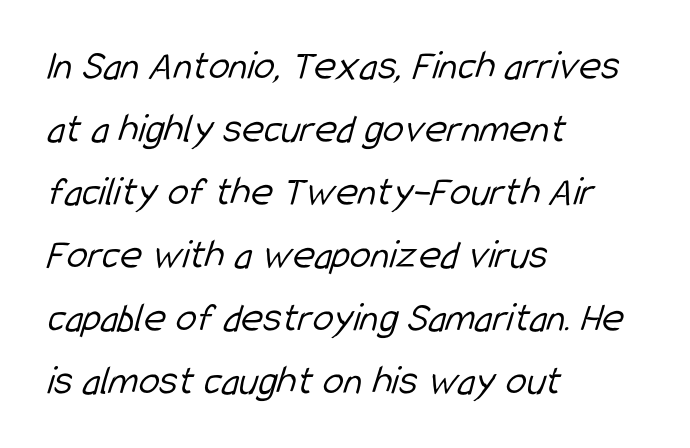
Line beginnings align vertically; line endings do not. Evenly set lines give the paragraph a standard silhouette. No letter is thick-stroked: the sample isn't bold. Font category for this specimen: sans-serif. Do the characters align in a grid? No, the font is proportional.
